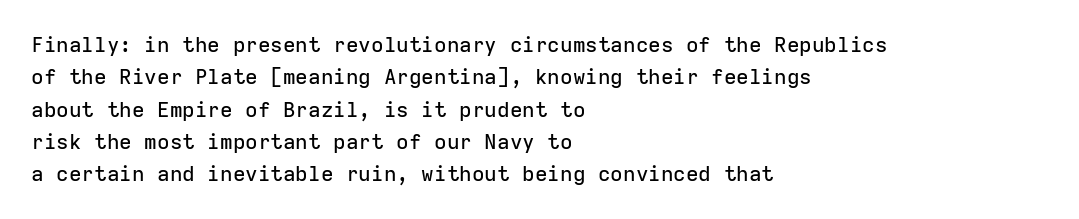
{"italic": "no", "underline": "no", "align": "left", "line_spacing": "normal", "line_spacing_ratio": 1.54, "letter_spacing": "normal", "letter_spacing_em": 0.0, "glyph_px": 21}
